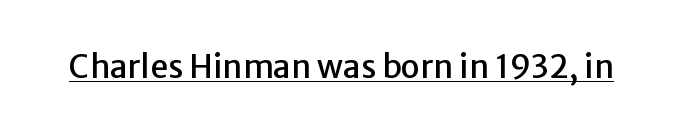
The image shows 32 px sans-serif type, upright; set normal letter spacing, underlined; low stroke contrast and a medium x-height.
